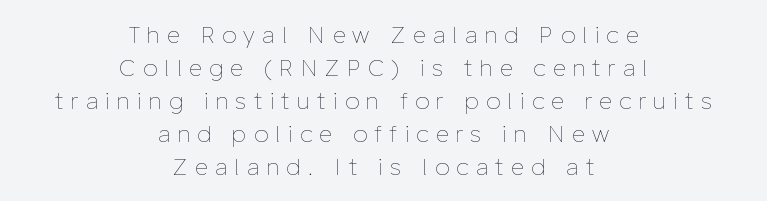
{"italic": "no", "bold": "no", "underline": "no", "align": "center", "line_spacing": "normal", "line_spacing_ratio": 1.43, "letter_spacing": "wide", "letter_spacing_em": 0.32, "glyph_px": 23}
